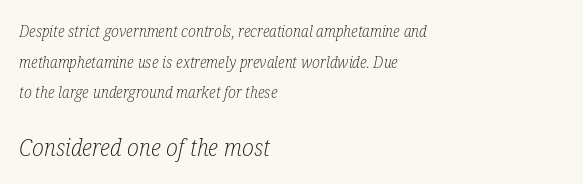
Q: Is the text bold? A: No.
Q: Is the text italic (slanted)? A: Yes, it leans right by about 12 degrees.
Q: Is the text underlined? A: No.
Q: How is the paragraph aligned? A: Left-aligned.
Q: Is the spacing between letters normal or unusually wide? A: Normal.
Q: Is the spacing between lines tight, normal or loose? A: Loose.
Q: Which block of text is set in a larger size, the first (top) or the second (bottom)? A: The second (bottom) one.
